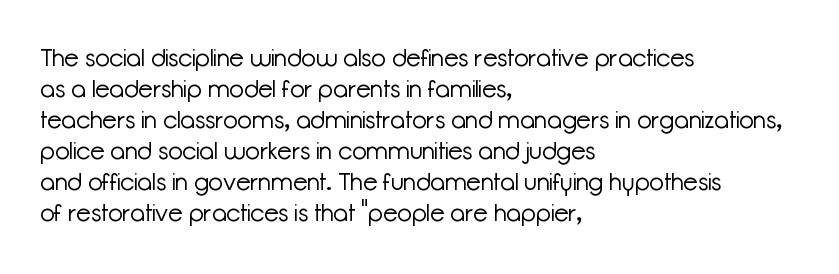
The image shows 24 px text type, upright; set left-aligned, normal line spacing (1.29x), normal letter spacing, not underlined.
